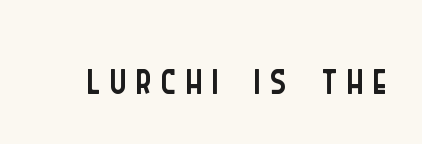
The image shows 64 px light, condensed sans-serif type, upright; set not underlined; low stroke contrast and a large x-height.
